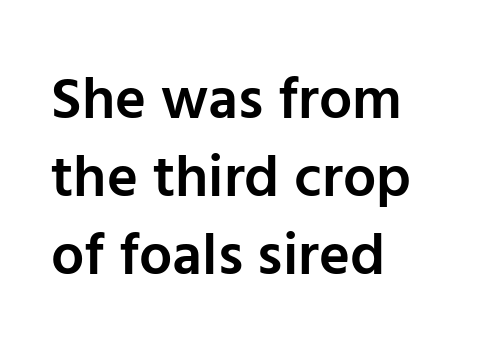
Each row of text sits above clean, open space. Each letter keeps its own natural width here, so spacing adapts to shape. Casual observation: everything's shoved over to the left. The typeface chosen for these lines omits serifs. It's the straight-up-and-down kind of type.
